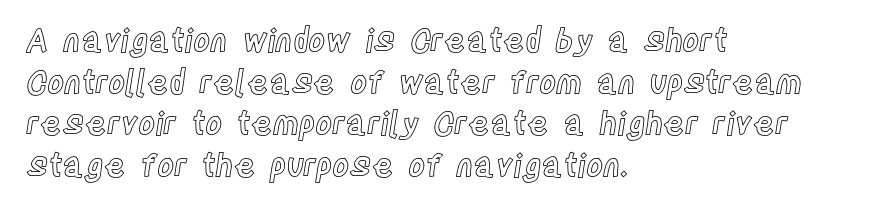
The image shows 32 px condensed type; set left-aligned, normal line spacing (1.3x), normal letter spacing, not underlined; a large x-height.
